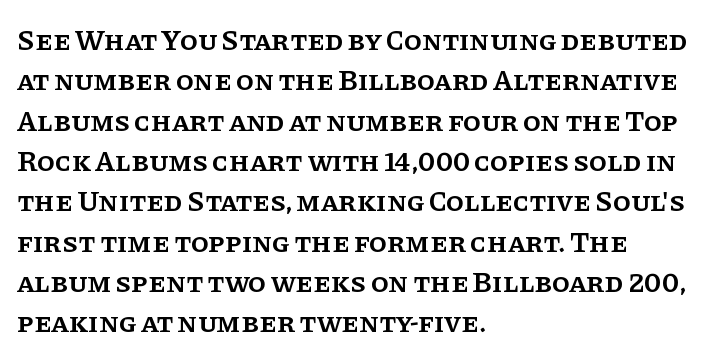
{"serif": "yes", "italic": "no", "bold": "semi", "weight": "semibold", "width": "normal", "stroke_contrast": "low", "x_height": "large", "monospaced": "no", "underline": "no", "align": "left", "line_spacing": "normal", "line_spacing_ratio": 1.39, "letter_spacing": "normal", "letter_spacing_em": 0.0, "glyph_px": 29}
